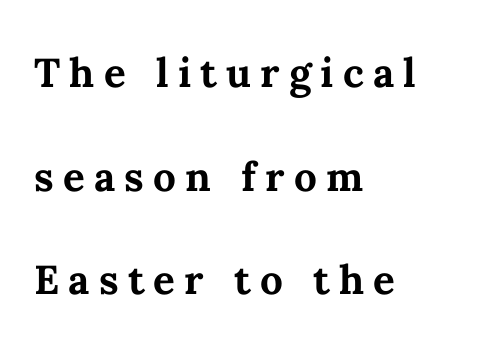
Q: Is the text bold? A: Yes.
Q: Is the text italic (slanted)? A: No, it is upright.
Q: Is the text underlined? A: No.
Q: How is the paragraph aligned? A: Left-aligned.
Q: Is the spacing between lines tight, normal or loose? A: Loose.
Q: Width (condensed, normal, or wide)? A: Normal.
Q: Stroke contrast? A: Medium.
Q: x-height? A: Medium.
Q: Monospaced? A: No.
